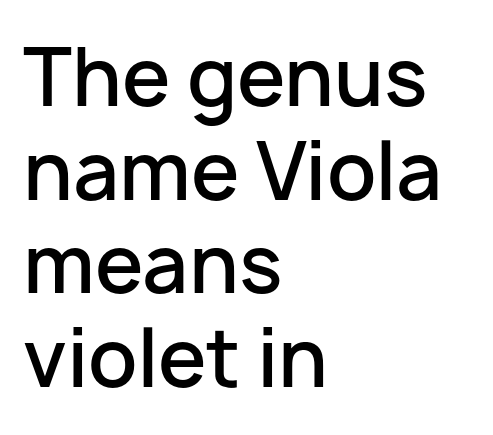
{"serif": "no", "italic": "no", "bold": "semi", "weight": "semibold", "width": "normal", "stroke_contrast": "low", "x_height": "medium", "monospaced": "no", "underline": "no", "align": "left", "line_spacing_ratio": 1.2, "letter_spacing": "normal", "letter_spacing_em": 0.0, "glyph_px": 78}
